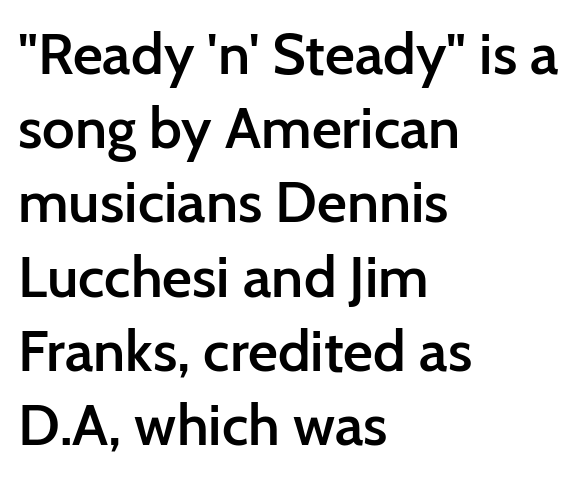
Q: Is the text bold? A: Semi-bold.
Q: Is the text italic (slanted)? A: No, it is upright.
Q: Is the typeface a serif or a sans-serif typeface? A: Sans-serif.
Q: Is the text underlined? A: No.
Q: How is the paragraph aligned? A: Left-aligned.
Q: Is the spacing between letters normal or unusually wide? A: Normal.
Q: Is the spacing between lines tight, normal or loose? A: Normal.
Q: Width (condensed, normal, or wide)? A: Normal.
Q: Stroke contrast? A: Low.
Q: x-height? A: Medium.
Q: Monospaced? A: No.
